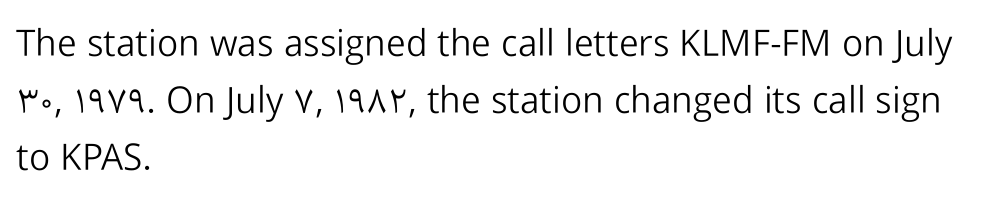
{"serif": "no", "italic": "no", "bold": "no", "weight": "light", "width": "normal", "stroke_contrast": "low", "x_height": "medium", "monospaced": "no", "underline": "no", "align": "left", "line_spacing": "normal", "line_spacing_ratio": 1.54, "letter_spacing": "normal", "letter_spacing_em": 0.0, "glyph_px": 37}
